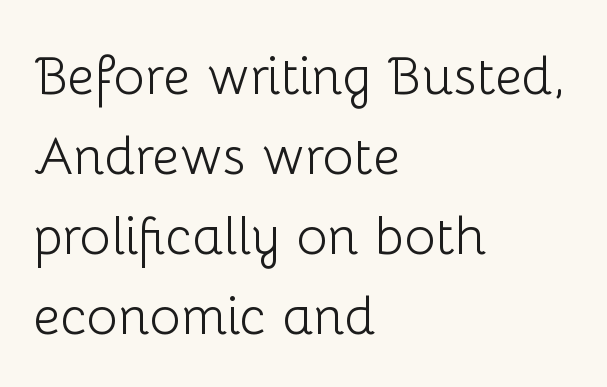
{"serif": "no", "italic": "no", "bold": "no", "weight": "light", "width": "normal", "stroke_contrast": "low", "x_height": "medium", "monospaced": "no", "underline": "no", "align": "left", "line_spacing": "normal", "line_spacing_ratio": 1.51, "letter_spacing": "normal", "letter_spacing_em": 0.0, "glyph_px": 53}
